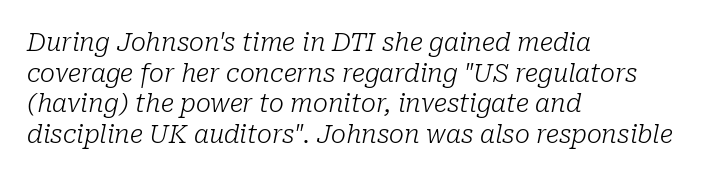
Observe the ordinary spacing: letters are neighbours, not strangers. Any mark beneath the type? The region is blank. Visually the block forms a straight wall on the left and a jagged coastline on the right. The specimen reads as italic at a glance. Compared with a typical body face, this is equally light or lighter still.
